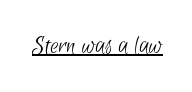
The image shows 26 px text type; set normal letter spacing, underlined.
